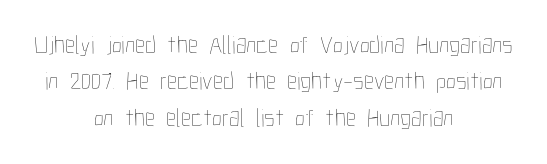
{"italic": "no", "bold": "no", "underline": "no", "align": "center", "line_spacing": "normal", "line_spacing_ratio": 1.46, "letter_spacing": "normal", "letter_spacing_em": 0.0, "glyph_px": 25}
